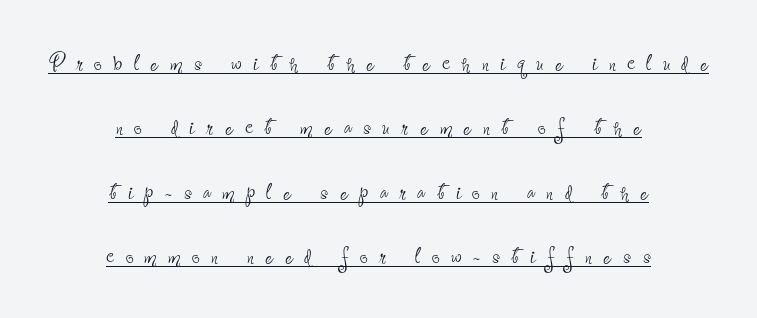
The image shows 28 px thin, condensed sans-serif type; set centered, loose line spacing (2.3x), unusually wide letter spacing (+0.41 em), underlined; low stroke contrast and a small x-height.
